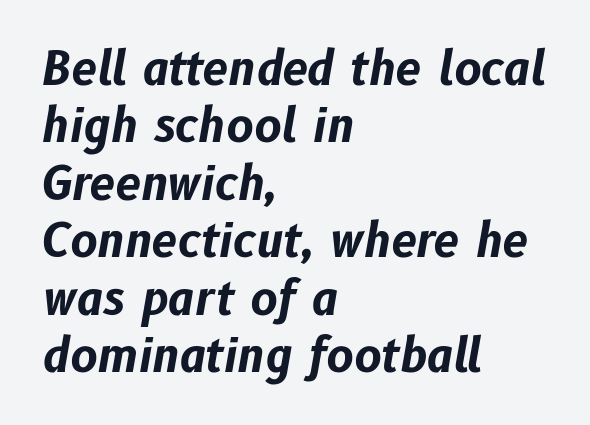
Q: Is the text bold? A: Yes.
Q: Is the text italic (slanted)? A: Yes, it leans right by about 10 degrees.
Q: Is the text underlined? A: No.
Q: How is the paragraph aligned? A: Left-aligned.
Q: Is the spacing between letters normal or unusually wide? A: Normal.
Q: Is the spacing between lines tight, normal or loose? A: Normal.
Q: Width (condensed, normal, or wide)? A: Normal.
Q: Stroke contrast? A: Low.
Q: x-height? A: Medium.
Q: Monospaced? A: No.
